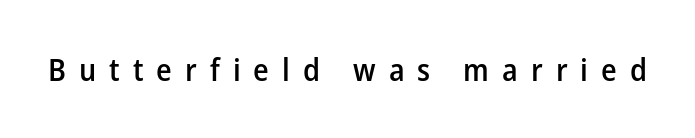
The image shows 31 px semibold sans-serif type, upright; set unusually wide letter spacing (+0.42 em), not underlined; low stroke contrast and a medium x-height.
